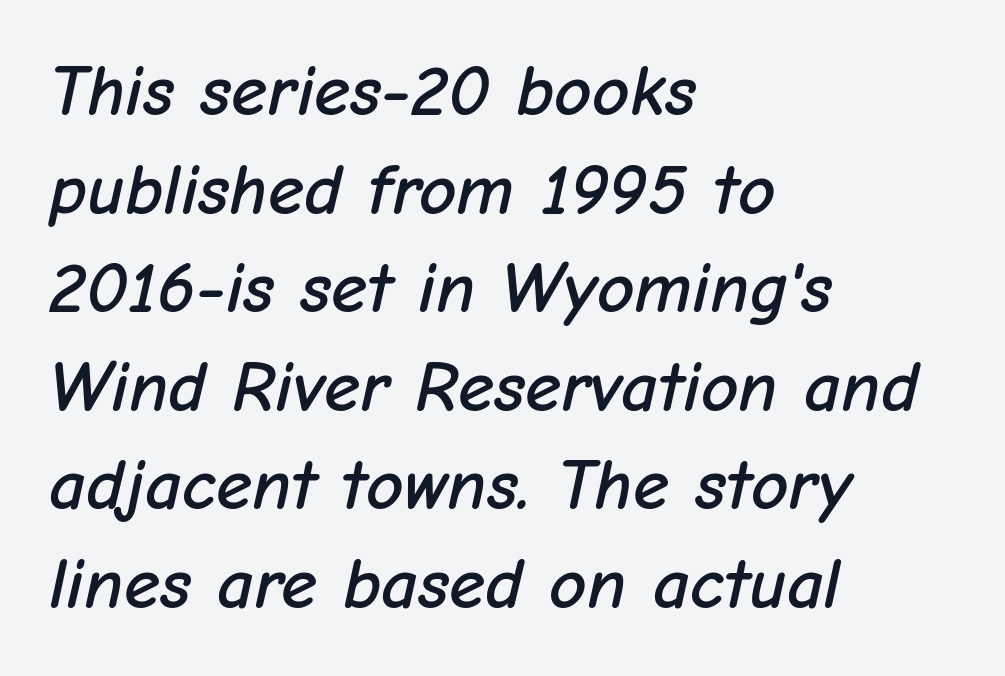
{"italic": "yes", "lean": "right", "slant_degrees": 12, "width": "normal", "stroke_contrast": "low", "x_height": "medium", "monospaced": "no", "underline": "no", "align": "left", "line_spacing": "normal", "line_spacing_ratio": 1.35, "letter_spacing": "normal", "letter_spacing_em": 0.0, "glyph_px": 73}
